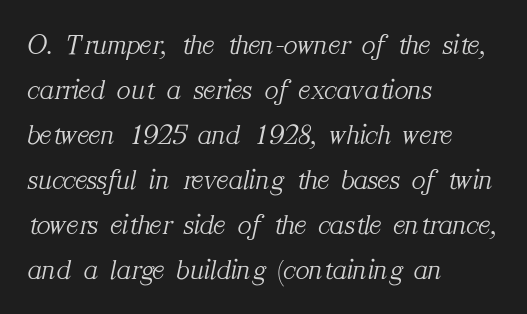
The image shows 29 px light serif type, italic (leaning right); set left-aligned, normal line spacing (1.55x), normal letter spacing, not underlined; medium stroke contrast and a medium x-height.
